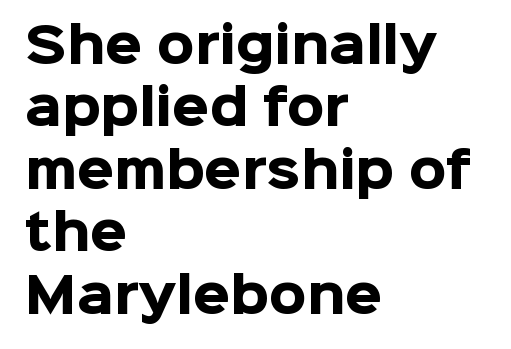
{"serif": "no", "italic": "no", "bold": "yes", "weight": "heavy", "width": "normal", "stroke_contrast": "low", "x_height": "medium", "monospaced": "no", "underline": "no", "align": "left", "line_spacing": "normal", "line_spacing_ratio": 1.3, "letter_spacing": "normal", "letter_spacing_em": 0.0, "glyph_px": 48}
